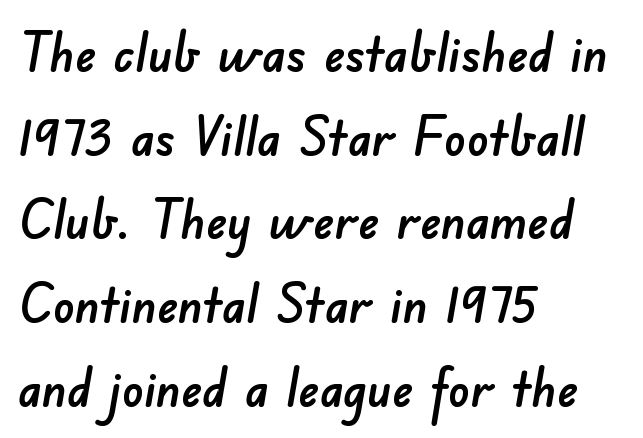
The image shows 53 px sans-serif type; set left-aligned, normal line spacing (1.58x), normal letter spacing, not underlined; low stroke contrast and a small x-height.
